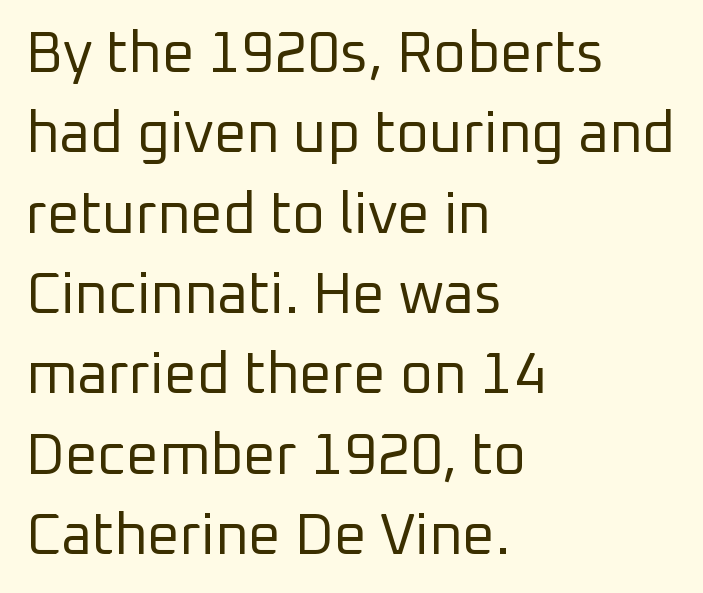
These lines stack with their left ends in a neat column. Look at the tracking — it's just the regular setting, nothing added. This sample has the flowing, uneven cadence of proportional lettering. A light-to-regular cut is what we see here.
